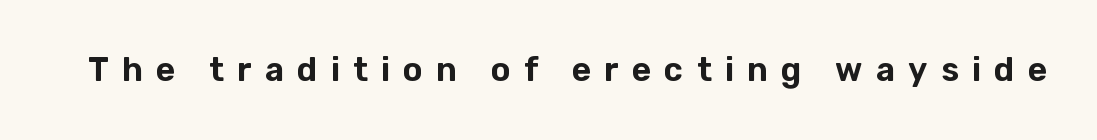
{"serif": "no", "italic": "no", "width": "normal", "stroke_contrast": "low", "x_height": "medium", "monospaced": "no", "underline": "no", "letter_spacing": "wide", "letter_spacing_em": 0.4, "glyph_px": 33}
